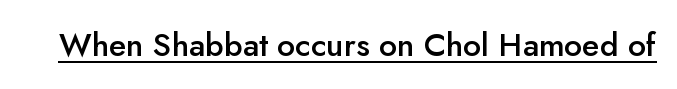
The image shows 32 px semibold sans-serif type, upright; set normal letter spacing, underlined; low stroke contrast and a small x-height.
